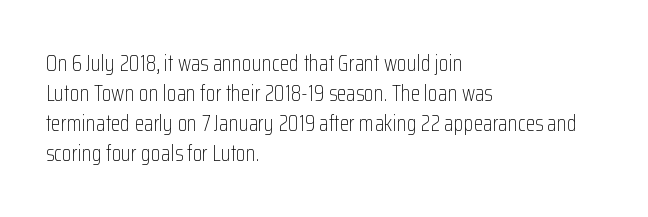
{"italic": "no", "bold": "no", "underline": "no", "align": "left", "line_spacing": "normal", "line_spacing_ratio": 1.36, "letter_spacing": "normal", "letter_spacing_em": 0.0, "glyph_px": 22}
